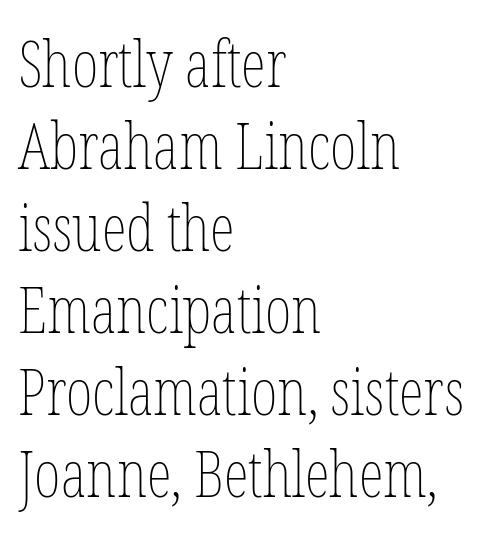
The weight tops out at a normal text grade. The space directly below the letters is spotless. A roman cut, with each character standing at attention. Notice how descenders clear the ascenders below comfortably — that's standard leading. No extra tracking has been applied to these lines.
